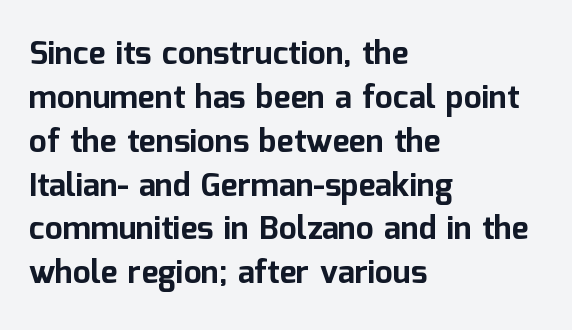
The image shows 32 px bold sans-serif type, upright; set left-aligned, normal line spacing (1.37x), normal letter spacing, not underlined; low stroke contrast and a medium x-height.
